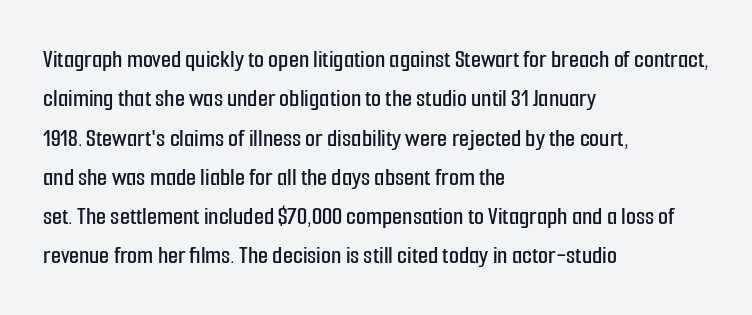
This rendering features lettering with no underline. Every row of glyphs begins at an identical x-position on the left. The leading is moderate, giving the passage an even texture. When letters stand straight like this, we call the style roman or upright.
